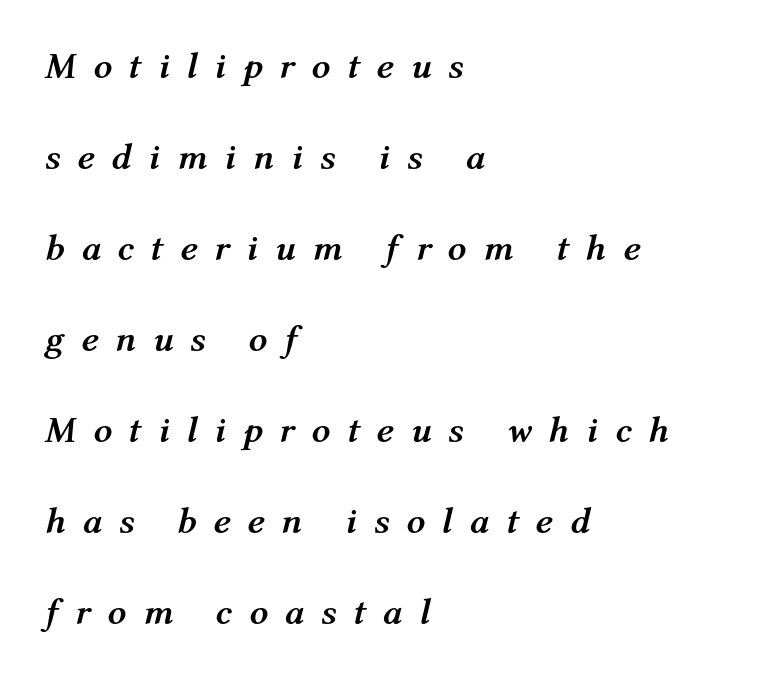
The image shows 37 px semibold type, italic (leaning right); set left-aligned, loose line spacing (2.46x), unusually wide letter spacing (+0.45 em), not underlined; medium stroke contrast and a medium x-height.
